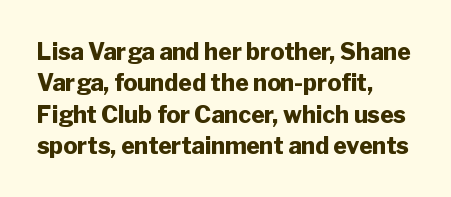
{"italic": "no", "bold": "yes", "underline": "no", "align": "left", "line_spacing": "normal", "line_spacing_ratio": 1.36, "letter_spacing": "normal", "letter_spacing_em": 0.0, "glyph_px": 23}
